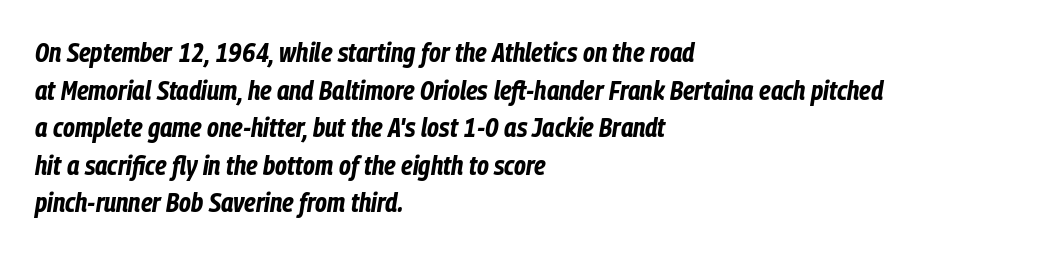
{"italic": "yes", "lean": "right", "slant_degrees": 9, "bold": "yes", "underline": "no", "align": "left", "line_spacing": "normal", "line_spacing_ratio": 1.39, "letter_spacing": "normal", "letter_spacing_em": 0.0, "glyph_px": 27}
